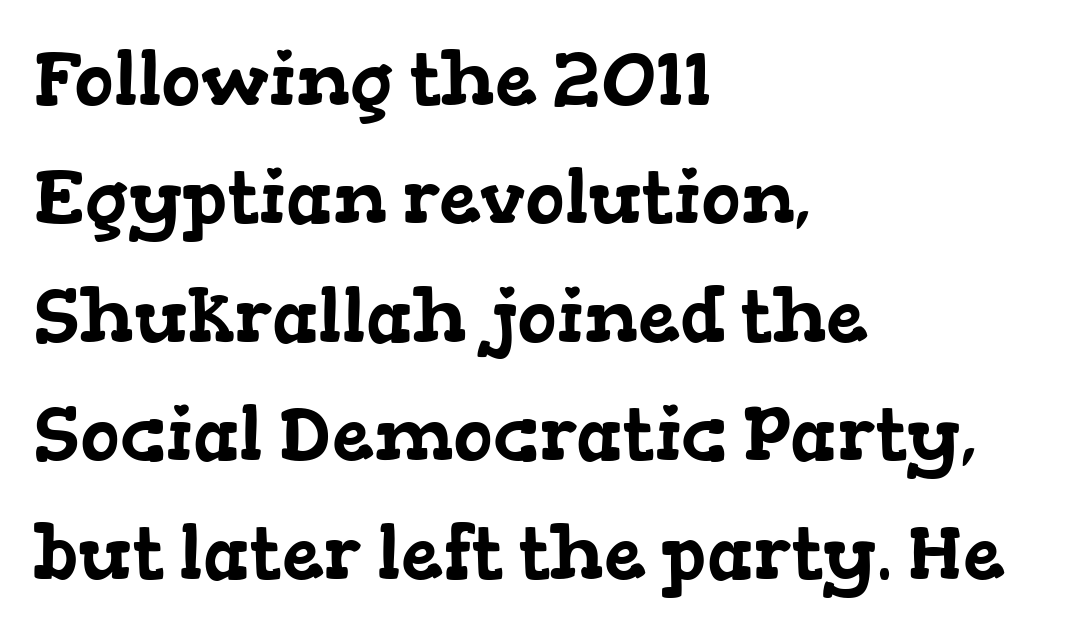
The face used here is seriffed, in the tradition of book romans. The ragged edge is on the right, which tells us the setting is flush left. This sample keeps an unexceptional amount of space between lines. The specimen omits any rule beneath the text block's lines. A typesetter would call this proportional, since set widths differ per character.
